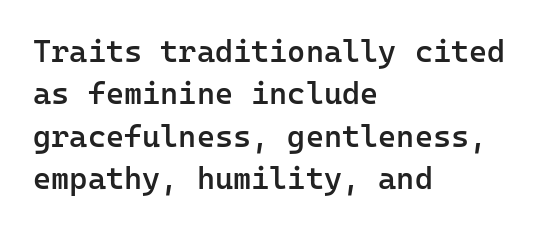
The sample has been set in demibold, a notch under bold. The rendering keeps characters at their native spacing. The passage shown is typeset with a sans-serif family. A normal amount of white space separates one row of letters from the next. The letters march in equal steps, a hallmark of fixed-pitch type. This is the regular roman posture of the typeface.
